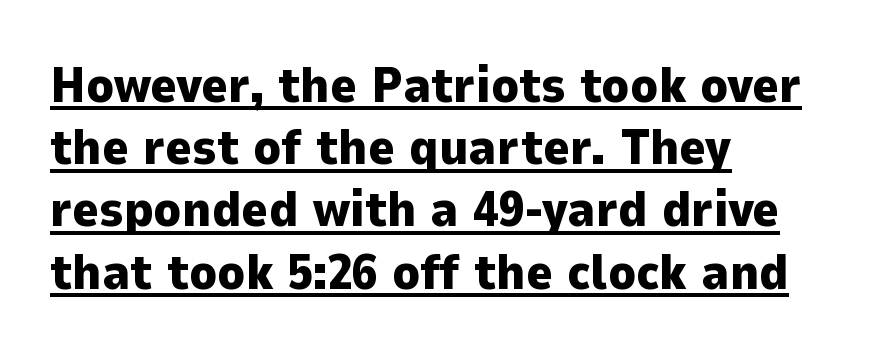
The image shows 51 px heavy sans-serif type, upright; set left-aligned, line spacing 1.22x, normal letter spacing, underlined; low stroke contrast and a medium x-height.
